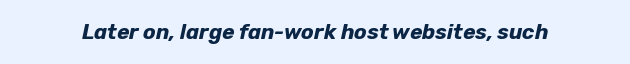
Q: Is the text bold? A: Yes.
Q: Is the text italic (slanted)? A: Yes, it leans right by about 12 degrees.
Q: Is the text underlined? A: No.
Q: Is the spacing between letters normal or unusually wide? A: Normal.
